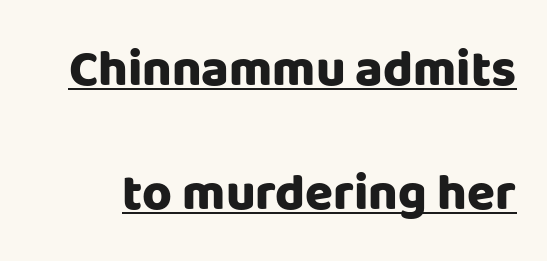
Q: Is the text bold? A: Yes.
Q: Is the text italic (slanted)? A: No, it is upright.
Q: Is the typeface a serif or a sans-serif typeface? A: Sans-serif.
Q: Is the text underlined? A: Yes.
Q: Is the spacing between letters normal or unusually wide? A: Normal.
Q: Is the spacing between lines tight, normal or loose? A: Loose.
Q: Width (condensed, normal, or wide)? A: Normal.
Q: Stroke contrast? A: Low.
Q: x-height? A: Large.
Q: Monospaced? A: No.
